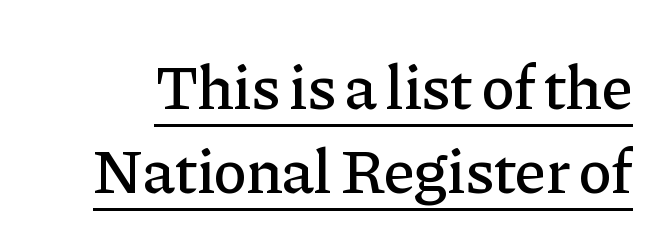
{"serif": "yes", "italic": "no", "width": "normal", "stroke_contrast": "low", "x_height": "medium", "monospaced": "no", "underline": "yes", "line_spacing": "normal", "line_spacing_ratio": 1.33, "letter_spacing": "normal", "letter_spacing_em": 0.0, "glyph_px": 63}
